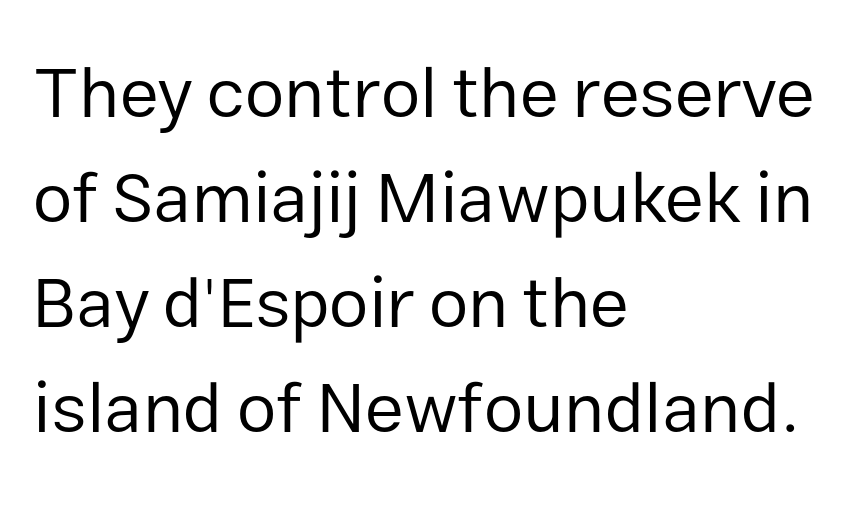
The image shows 71 px regular-weight sans-serif type, upright; set left-aligned, normal line spacing (1.48x), normal letter spacing, not underlined; low stroke contrast and a medium x-height.
